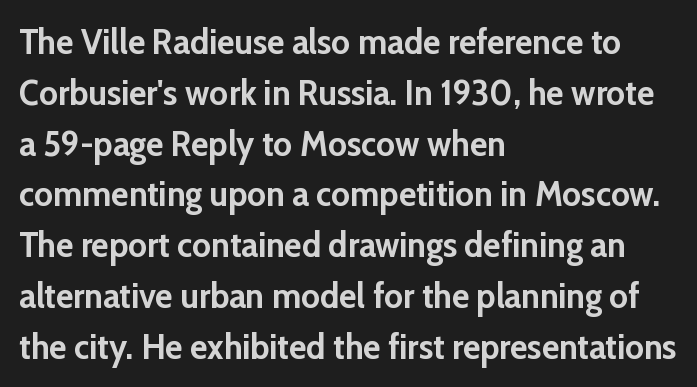
The image shows 36 px semibold sans-serif type, upright; set left-aligned, normal line spacing (1.41x), normal letter spacing, not underlined; low stroke contrast and a medium x-height.
